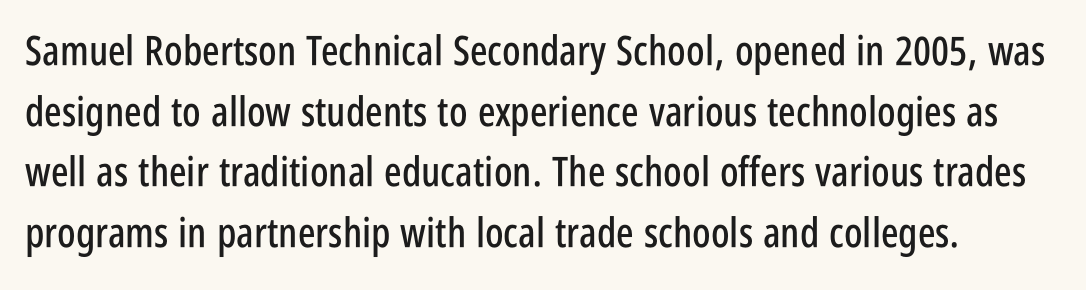
I'd call this a sans setting — the letters go barefoot. A clean baseline with only descenders dipping below it. Looks like regular typesetting: each glyph gets only the width it needs. The lettering holds an erect, upright posture throughout. This sample uses plain, unmodified letter spacing.
